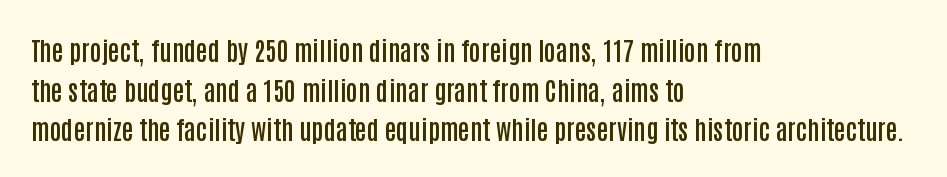
If you measured baseline to baseline, you'd find a middling distance. The typesetting leans somewhat heavy: a semibold. Which margin do the lines hug? The left one — the right edge is uneven. The font's upright variant was chosen for this text.
